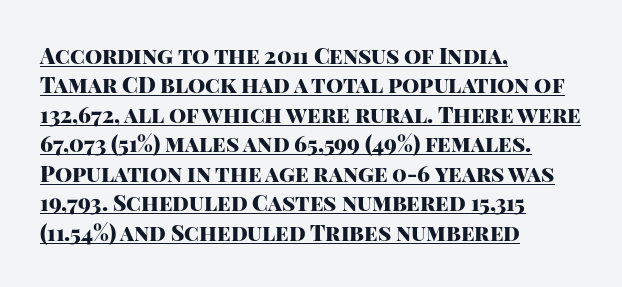
Which margin do the lines hug? The left one — the right edge is uneven. In terms of leading, this rendering sits right in the middle. No italicization has been applied; the sample stays upright. How heavy is the stroke? Heavy — this is a bold. Compared with undecorated copy, this sample adds a rule below the words.
